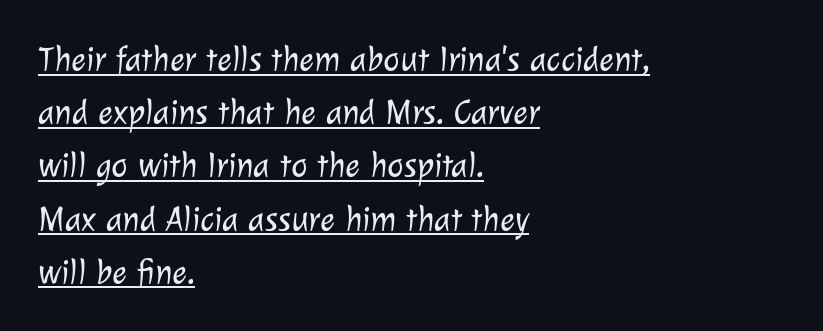
The image shows 35 px light sans-serif type; set left-aligned, normal line spacing (1.52x), normal letter spacing, underlined; low stroke contrast and a medium x-height.
